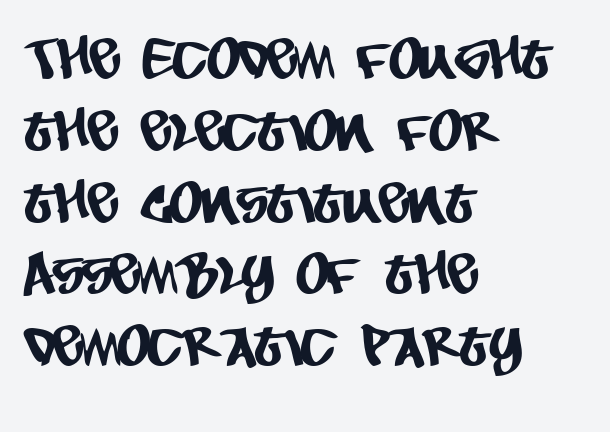
The gaps between neighbouring characters are ordinary and unremarkable. Note the varied advance widths — an 'i' is clearly narrower than an 'm'. The paragraph has a hard left edge and a soft right edge. Regarding serifs, this sample does without them. Anything drawn beneath the words? Only blank space. If you measured baseline to baseline, you'd find a middling distance.
